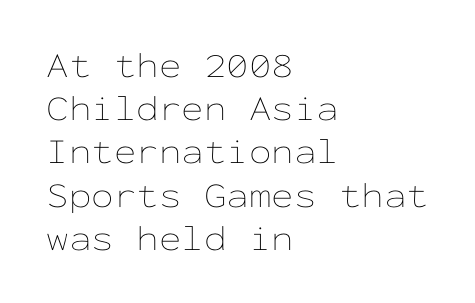
Q: Is the text bold? A: No.
Q: Is the text italic (slanted)? A: No, it is upright.
Q: Is the text underlined? A: No.
Q: How is the paragraph aligned? A: Left-aligned.
Q: Is the spacing between letters normal or unusually wide? A: Normal.
Q: Width (condensed, normal, or wide)? A: Wide.
Q: Stroke contrast? A: Low.
Q: x-height? A: Medium.
Q: Monospaced? A: Yes.
